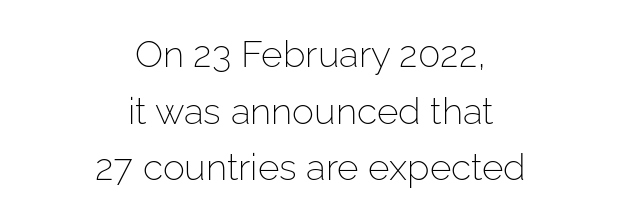
{"serif": "no", "italic": "no", "bold": "no", "weight": "light", "width": "normal", "stroke_contrast": "low", "x_height": "medium", "monospaced": "no", "underline": "no", "align": "center", "line_spacing": "normal", "line_spacing_ratio": 1.53, "letter_spacing": "normal", "letter_spacing_em": 0.0, "glyph_px": 37}
